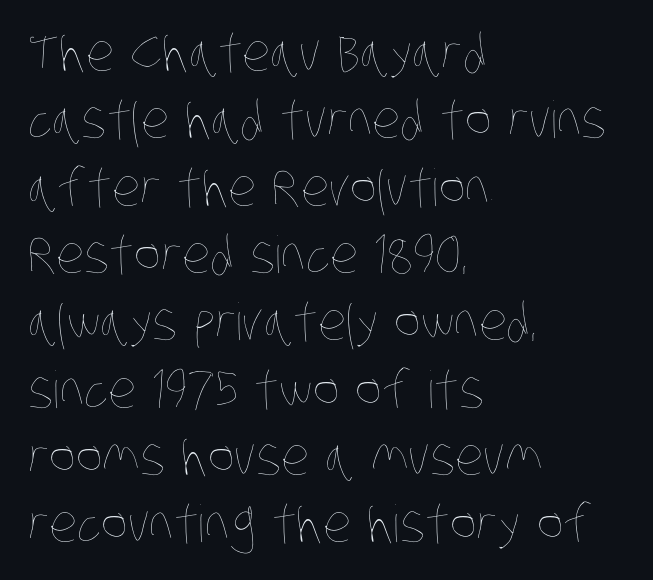
Q: Is the text bold? A: No.
Q: Is the text underlined? A: No.
Q: How is the paragraph aligned? A: Left-aligned.
Q: Is the spacing between letters normal or unusually wide? A: Normal.
Q: Is the spacing between lines tight, normal or loose? A: Normal.
Q: Width (condensed, normal, or wide)? A: Condensed.
Q: Stroke contrast? A: Low.
Q: x-height? A: Large.
Q: Monospaced? A: No.
